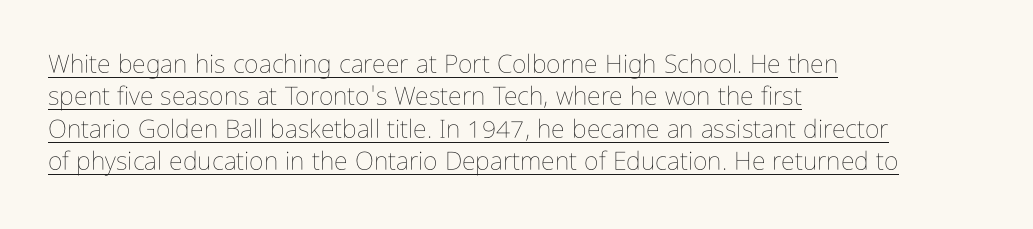
{"italic": "no", "bold": "no", "underline": "yes", "align": "left", "line_spacing": "normal", "line_spacing_ratio": 1.3, "letter_spacing": "normal", "letter_spacing_em": 0.0, "glyph_px": 25}
